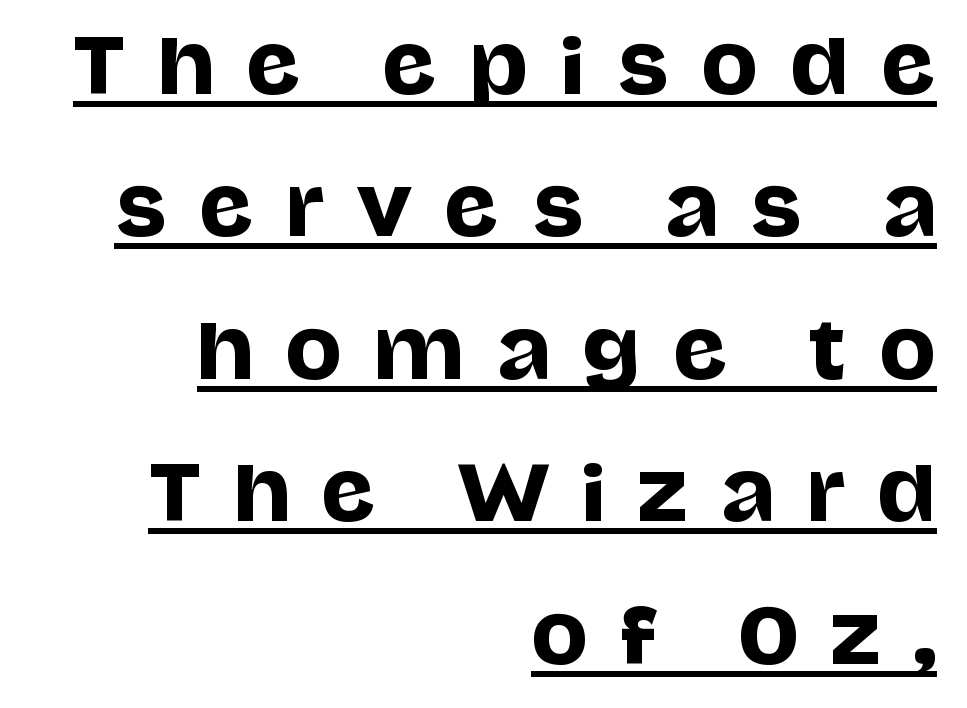
Q: Is the text italic (slanted)? A: No, it is upright.
Q: Is the typeface a serif or a sans-serif typeface? A: Sans-serif.
Q: Is the text underlined? A: Yes.
Q: How is the paragraph aligned? A: Right-aligned.
Q: Is the spacing between letters normal or unusually wide? A: Unusually wide.
Q: Is the spacing between lines tight, normal or loose? A: Loose.
Q: Width (condensed, normal, or wide)? A: Normal.
Q: Stroke contrast? A: Low.
Q: x-height? A: Large.
Q: Monospaced? A: No.
